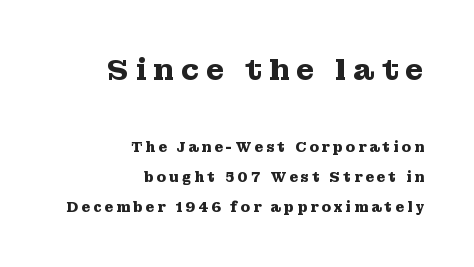
The image shows 30 px heavy, wide serif type, upright; set right-aligned, loose line spacing (2.13x), unusually wide letter spacing (+0.21 em), not underlined; the first (top) block is 2.14x larger; medium stroke contrast and a medium x-height.
